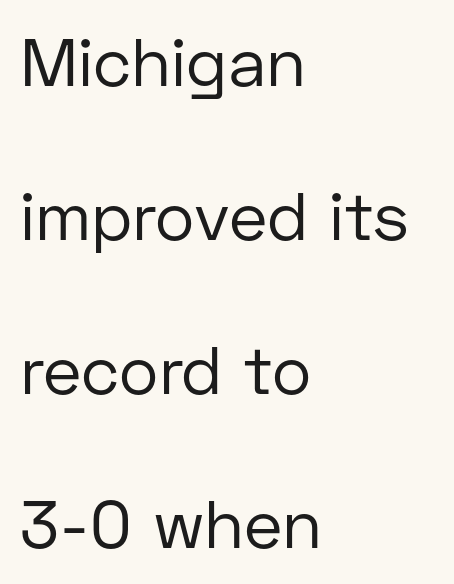
Q: Is the text bold? A: No.
Q: Is the text italic (slanted)? A: No, it is upright.
Q: Is the typeface a serif or a sans-serif typeface? A: Sans-serif.
Q: Is the text underlined? A: No.
Q: How is the paragraph aligned? A: Left-aligned.
Q: Is the spacing between letters normal or unusually wide? A: Normal.
Q: Is the spacing between lines tight, normal or loose? A: Loose.
Q: Width (condensed, normal, or wide)? A: Normal.
Q: Stroke contrast? A: Low.
Q: x-height? A: Medium.
Q: Monospaced? A: No.
